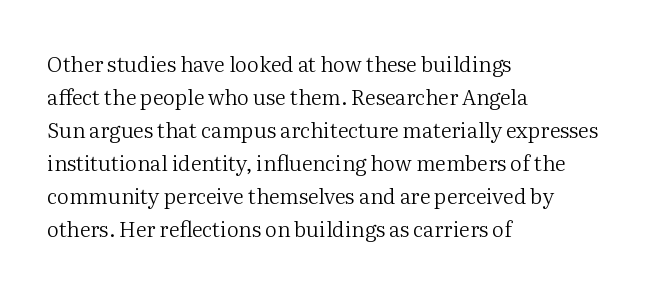
Q: Is the text bold? A: No.
Q: Is the text italic (slanted)? A: No, it is upright.
Q: Is the text underlined? A: No.
Q: How is the paragraph aligned? A: Left-aligned.
Q: Is the spacing between letters normal or unusually wide? A: Normal.
Q: Is the spacing between lines tight, normal or loose? A: Normal.
